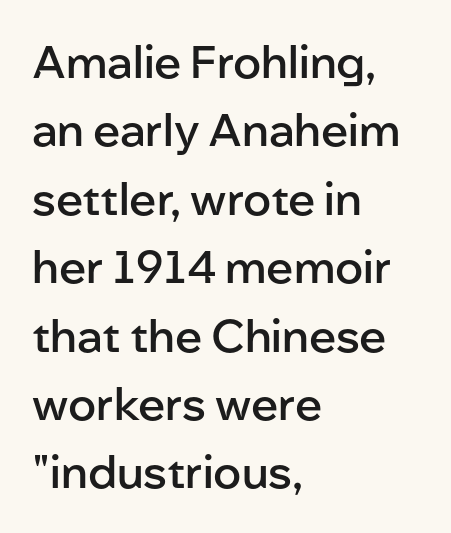
The glyphs in this specimen are sans serif. Line beginnings align vertically; line endings do not. Successive baselines arrive at the customary interval. Proportional: the letters do not fall into vertical columns. Every character sits straight up, as roman type does.
